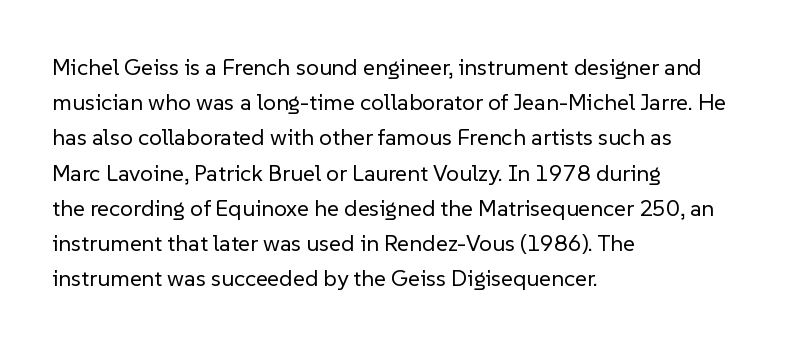
{"italic": "no", "bold": "no", "underline": "no", "align": "left", "line_spacing": "normal", "line_spacing_ratio": 1.53, "letter_spacing": "normal", "letter_spacing_em": 0.0, "glyph_px": 23}
